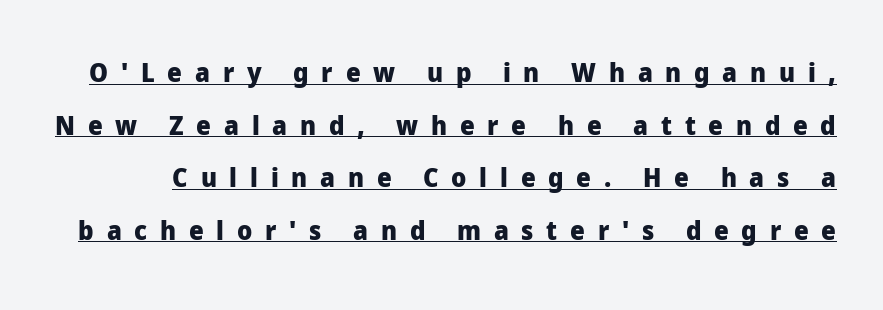
These lines were composed using upright roman letters. As a designer I'd log this as weight 700, bold. Quick note: underline on. Horizontal bands of white between lines are thick stripes. Inter-character spacing is expanded well beyond the font's built-in metrics.
